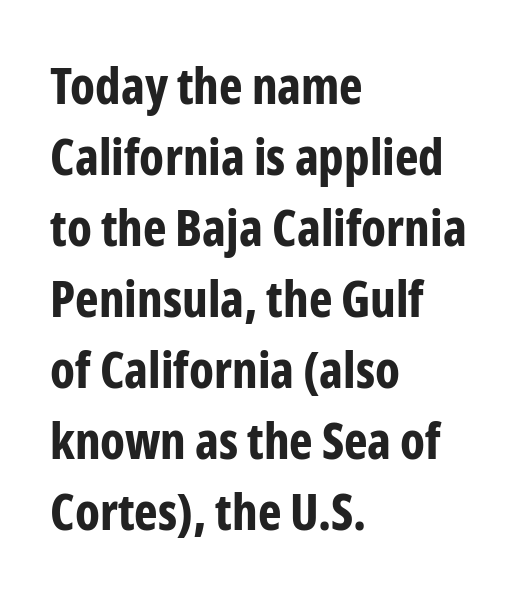
{"serif": "no", "italic": "no", "bold": "yes", "weight": "bold", "width": "condensed", "stroke_contrast": "low", "x_height": "medium", "monospaced": "no", "underline": "no", "align": "left", "line_spacing": "normal", "line_spacing_ratio": 1.42, "letter_spacing": "normal", "letter_spacing_em": 0.0, "glyph_px": 50}
